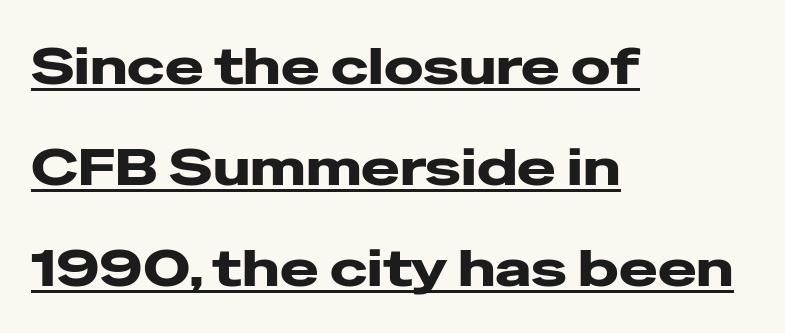
The image shows 52 px heavy, wide sans-serif type, upright; set left-aligned, loose line spacing (1.94x), normal letter spacing, underlined; low stroke contrast and a medium x-height.
